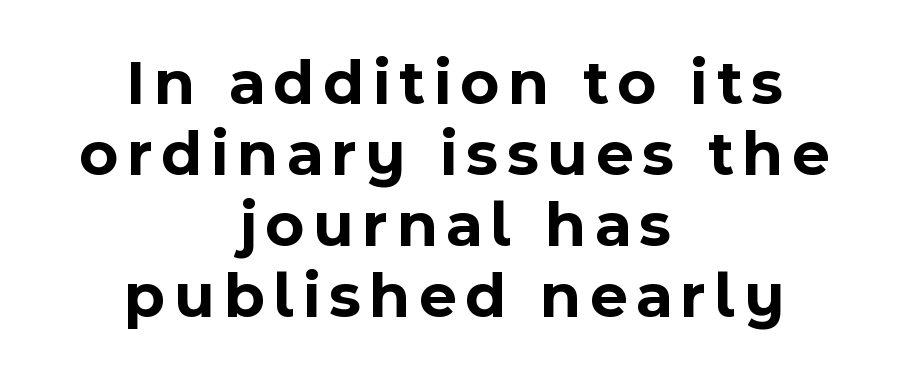
{"serif": "no", "italic": "no", "bold": "yes", "weight": "bold", "width": "normal", "x_height": "medium", "monospaced": "no", "underline": "no", "align": "center", "line_spacing": "tight", "line_spacing_ratio": 1.09, "glyph_px": 65}
